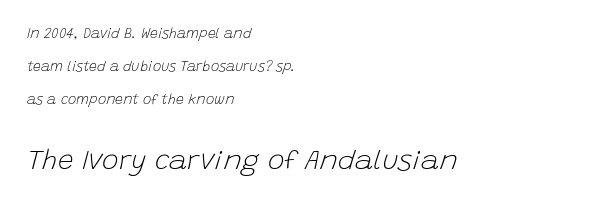
{"italic": "yes", "lean": "right", "slant_degrees": 15, "bold": "no", "weight": "light", "width": "normal", "stroke_contrast": "low", "x_height": "large", "monospaced": "no", "underline": "no", "align": "left", "line_spacing": "loose", "line_spacing_ratio": 2.34, "letter_spacing": "normal", "letter_spacing_em": 0.0, "larger_block": "second", "size_ratio": 2.0, "glyph_px": 28}
